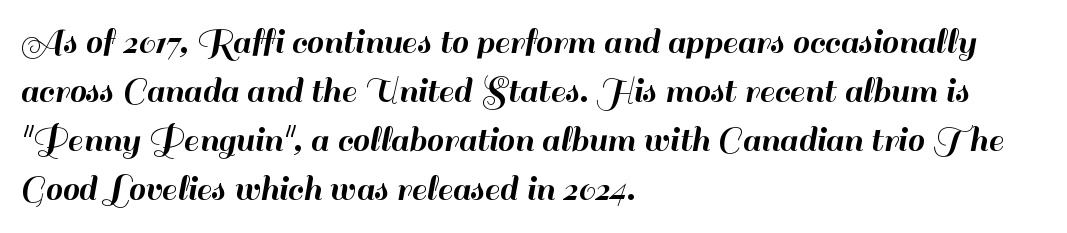
Q: Is the text italic (slanted)? A: Yes.
Q: Is the typeface a serif or a sans-serif typeface? A: Sans-serif.
Q: Is the text underlined? A: No.
Q: How is the paragraph aligned? A: Left-aligned.
Q: Is the spacing between letters normal or unusually wide? A: Normal.
Q: Is the spacing between lines tight, normal or loose? A: Normal.
Q: Width (condensed, normal, or wide)? A: Normal.
Q: Stroke contrast? A: High.
Q: x-height? A: Small.
Q: Monospaced? A: No.
